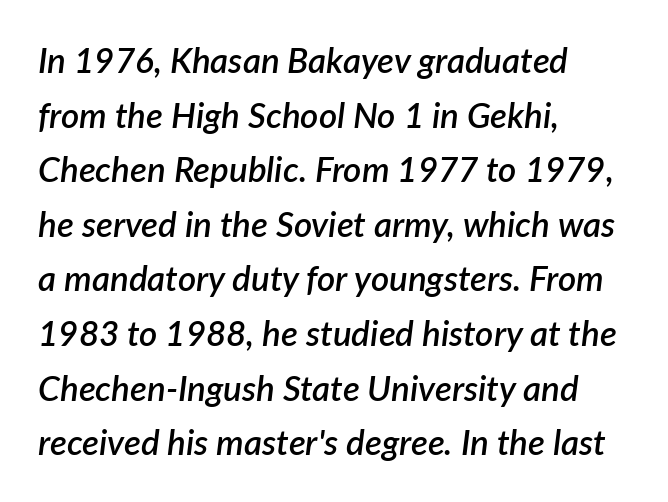
Q: Is the text bold? A: Semi-bold.
Q: Is the text italic (slanted)? A: Yes, it leans right by about 7 degrees.
Q: Is the text underlined? A: No.
Q: How is the paragraph aligned? A: Left-aligned.
Q: Is the spacing between letters normal or unusually wide? A: Normal.
Q: Is the spacing between lines tight, normal or loose? A: Normal.
Q: Width (condensed, normal, or wide)? A: Normal.
Q: Stroke contrast? A: Low.
Q: x-height? A: Medium.
Q: Monospaced? A: No.
